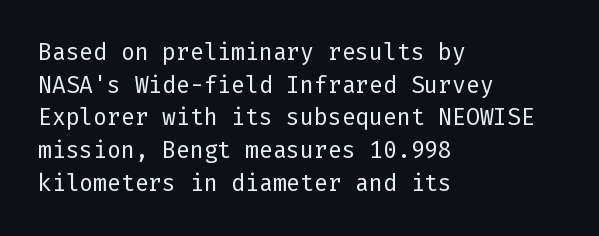
Characters follow at the spacing the type designer built in. The letterforms sit at book weight or below. Rendered with straight, roman letterforms. The rows are spaced the way most documents space them. The strip under each line holds only bare page.
